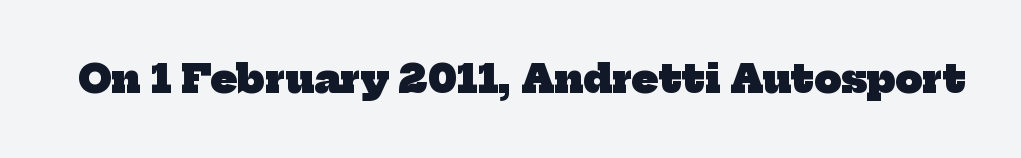
{"serif": "yes", "bold": "yes", "weight": "heavy", "width": "normal", "stroke_contrast": "low", "x_height": "medium", "monospaced": "no", "underline": "no", "letter_spacing": "normal", "letter_spacing_em": 0.0, "glyph_px": 38}
